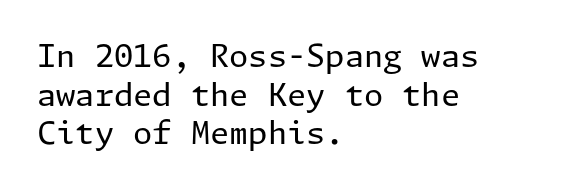
{"serif": "no", "italic": "no", "bold": "no", "weight": "regular", "width": "normal", "stroke_contrast": "low", "x_height": "medium", "underline": "no", "align": "left", "line_spacing": "normal", "line_spacing_ratio": 1.25, "letter_spacing": "normal", "letter_spacing_em": 0.0, "glyph_px": 31}
